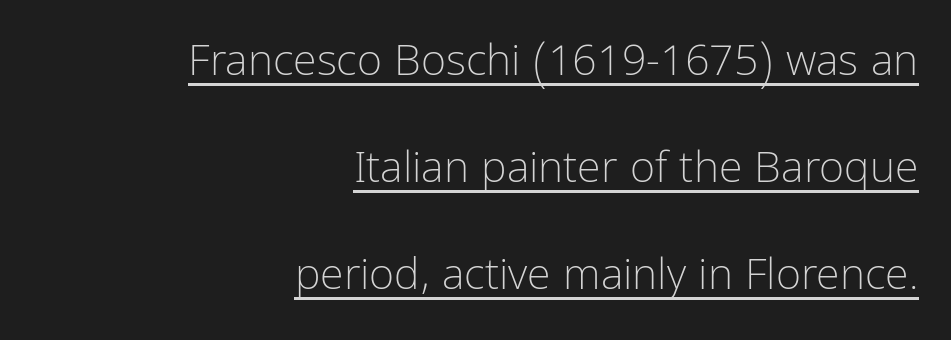
Q: Is the text bold? A: No.
Q: Is the text italic (slanted)? A: No, it is upright.
Q: Is the typeface a serif or a sans-serif typeface? A: Sans-serif.
Q: Is the text underlined? A: Yes.
Q: How is the paragraph aligned? A: Right-aligned.
Q: Is the spacing between letters normal or unusually wide? A: Normal.
Q: Is the spacing between lines tight, normal or loose? A: Loose.
Q: Width (condensed, normal, or wide)? A: Condensed.
Q: Stroke contrast? A: Low.
Q: x-height? A: Medium.
Q: Monospaced? A: No.
